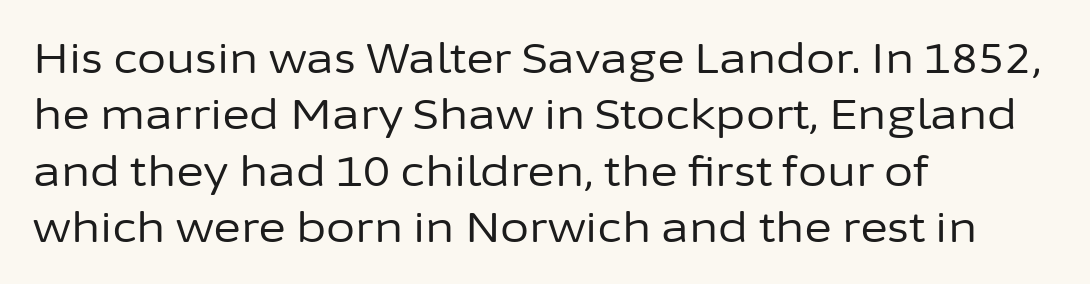
{"serif": "no", "italic": "no", "bold": "no", "weight": "regular", "width": "normal", "stroke_contrast": "low", "x_height": "medium", "monospaced": "no", "underline": "no", "align": "left", "line_spacing": "normal", "line_spacing_ratio": 1.34, "letter_spacing": "normal", "letter_spacing_em": 0.0, "glyph_px": 42}
